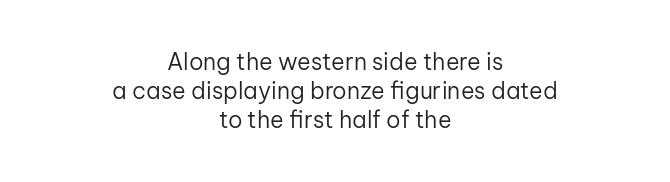
The image shows 23 px text type, upright; set centered, normal line spacing (1.26x), normal letter spacing, not underlined.
